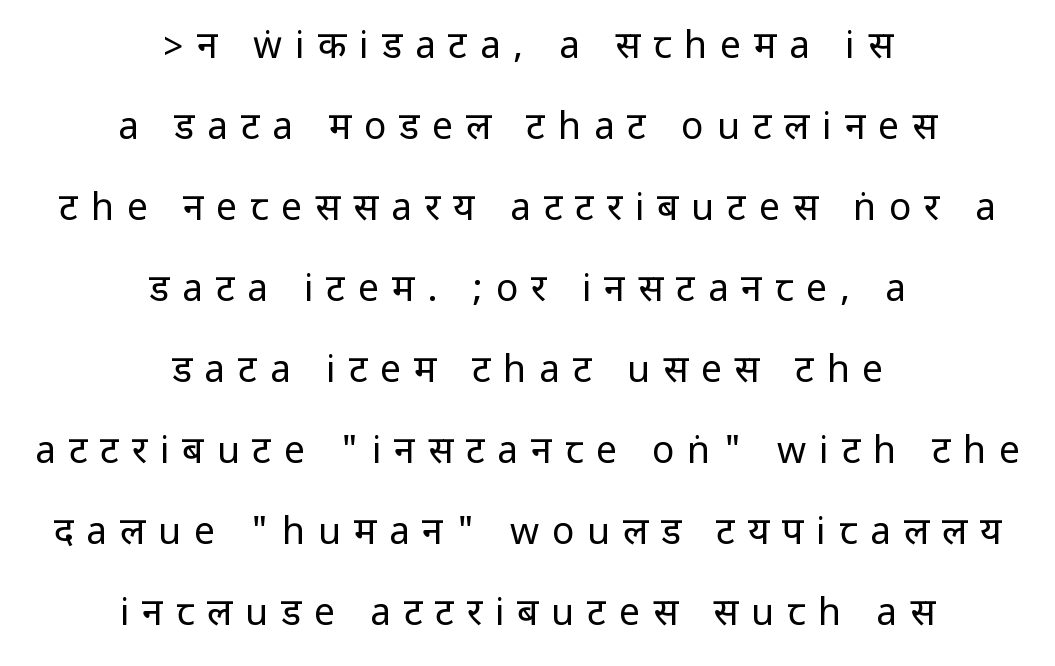
The image shows 37 px regular-weight, condensed sans-serif type, upright; set centered, loose line spacing (2.19x), unusually wide letter spacing (+0.35 em), not underlined; low stroke contrast.
